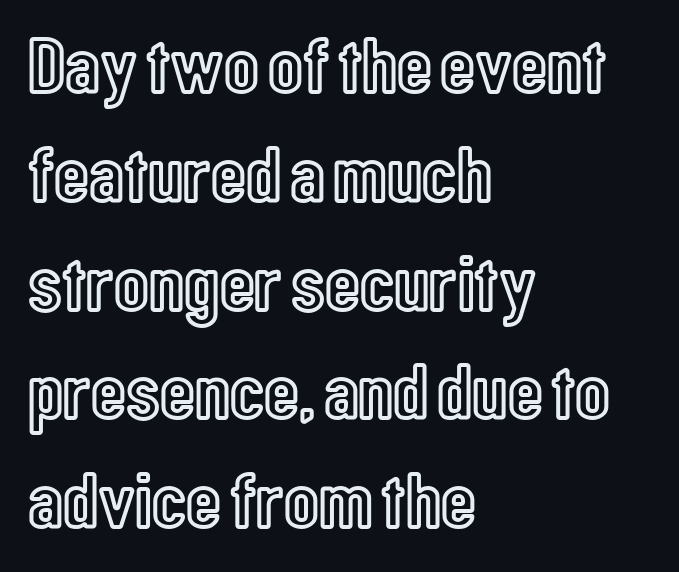
{"italic": "no", "width": "condensed", "x_height": "medium", "monospaced": "no", "underline": "no", "align": "left", "line_spacing": "normal", "line_spacing_ratio": 1.36, "letter_spacing": "normal", "letter_spacing_em": 0.0, "glyph_px": 80}
